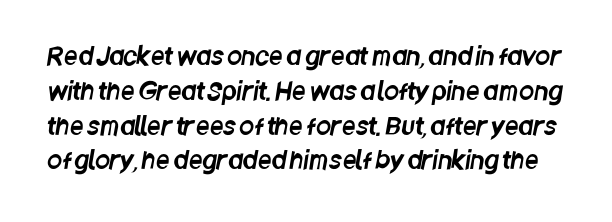
{"underline": "no", "line_spacing": "normal", "line_spacing_ratio": 1.45, "letter_spacing": "normal", "letter_spacing_em": 0.0, "glyph_px": 24}
